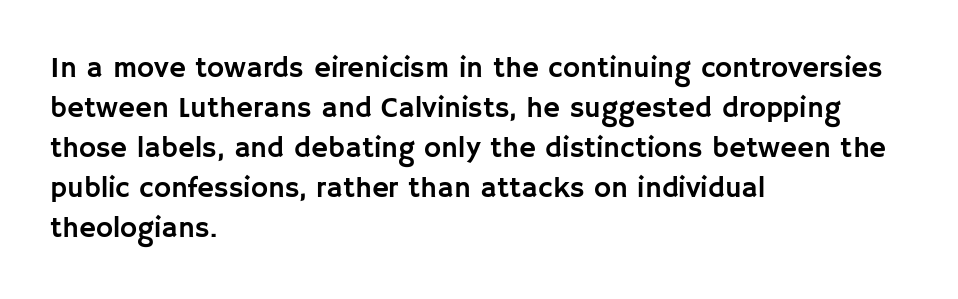
Q: Is the text italic (slanted)? A: No, it is upright.
Q: Is the typeface a serif or a sans-serif typeface? A: Sans-serif.
Q: Is the text underlined? A: No.
Q: How is the paragraph aligned? A: Left-aligned.
Q: Is the spacing between letters normal or unusually wide? A: Normal.
Q: Is the spacing between lines tight, normal or loose? A: Normal.
Q: Width (condensed, normal, or wide)? A: Normal.
Q: Stroke contrast? A: Low.
Q: x-height? A: Large.
Q: Monospaced? A: No.
